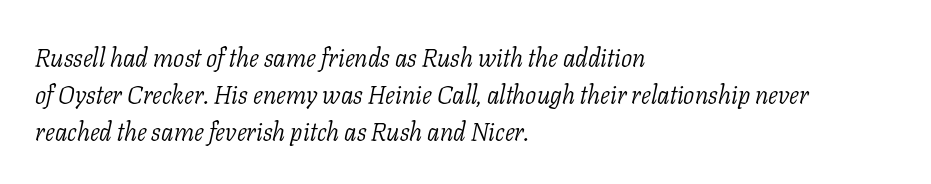
{"italic": "yes", "lean": "right", "slant_degrees": 11, "bold": "no", "underline": "no", "align": "left", "line_spacing": "normal", "line_spacing_ratio": 1.48, "letter_spacing": "normal", "letter_spacing_em": 0.0, "glyph_px": 25}
